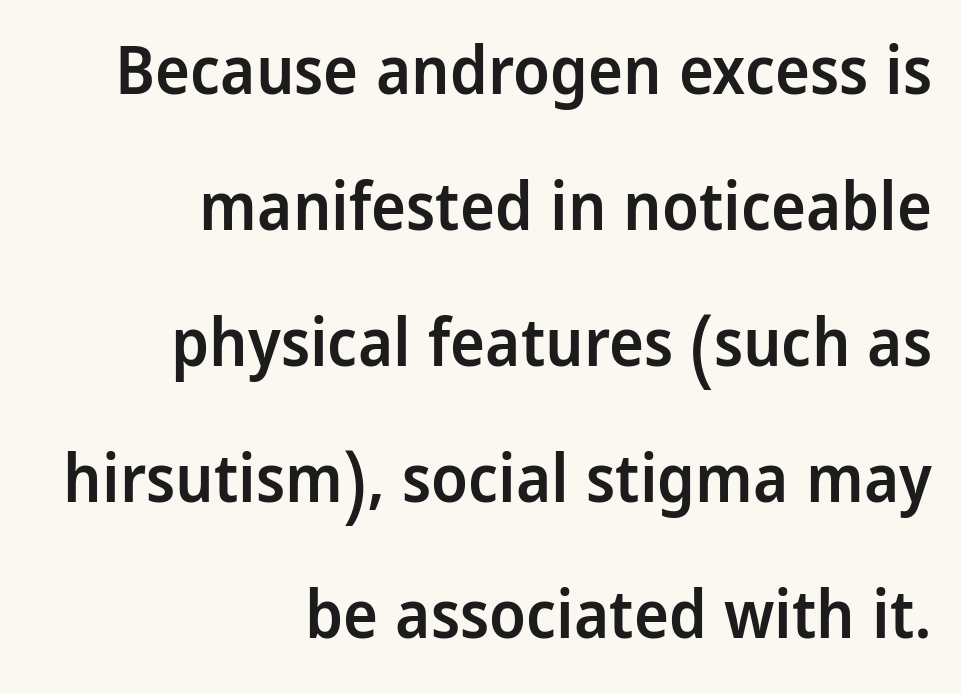
{"serif": "no", "italic": "no", "bold": "semi", "weight": "semibold", "width": "condensed", "stroke_contrast": "low", "x_height": "large", "monospaced": "no", "underline": "no", "align": "right", "line_spacing": "loose", "line_spacing_ratio": 2.06, "letter_spacing": "normal", "letter_spacing_em": 0.0, "glyph_px": 66}
